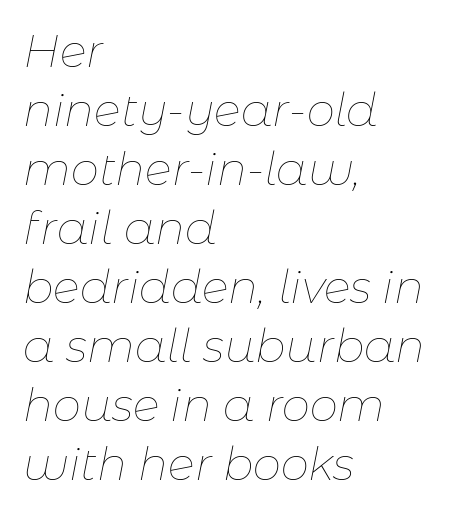
No extra tracking has been applied to these lines. No word sits above an underline. Here the designer chose a conventional face with non-uniform glyph widths. These lines are set flush left with a ragged right edge.
